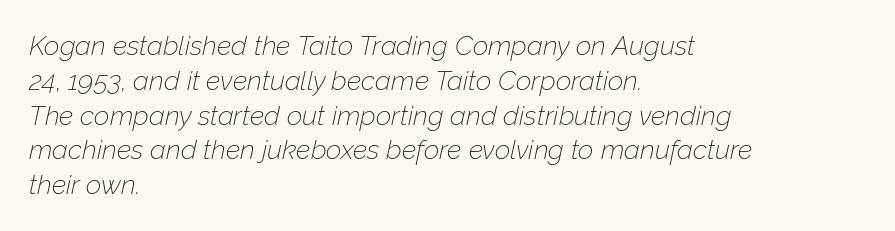
{"italic": "yes", "lean": "right", "slant_degrees": 12, "bold": "no", "underline": "no", "align": "left", "line_spacing": "normal", "line_spacing_ratio": 1.29, "letter_spacing": "normal", "letter_spacing_em": 0.0, "glyph_px": 27}
